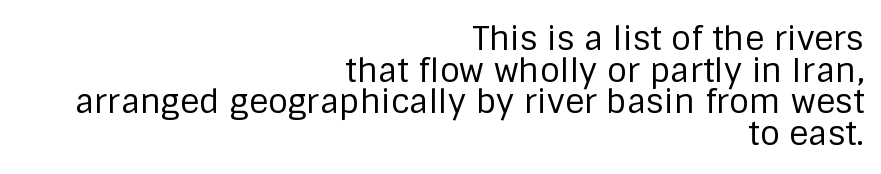
This rendering uses right alignment, leaving the left contour irregular. Caption: standard tracking, unaltered. The passage shown is typeset with a sans-serif family. Lines of text with bare space underneath. The font sits on the lighter half of the weight spectrum, regular included. Characters remain perfectly vertical along every line.
